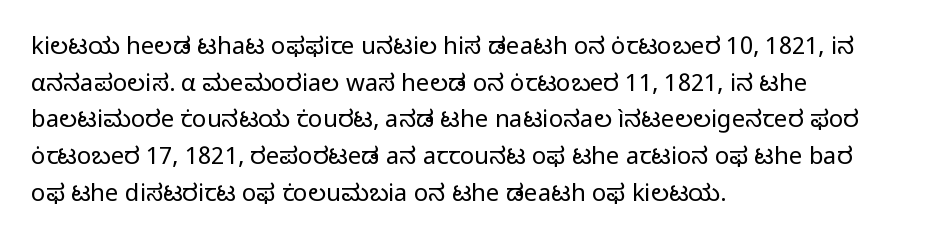
{"italic": "no", "bold": "no", "underline": "no", "align": "left", "line_spacing": "normal", "line_spacing_ratio": 1.53, "letter_spacing": "normal", "letter_spacing_em": 0.0, "glyph_px": 24}
